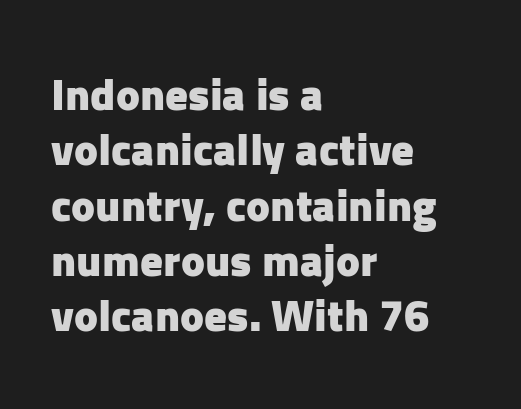
The image shows 45 px heavy sans-serif type, upright; set left-aligned, line spacing 1.23x, normal letter spacing, not underlined; low stroke contrast and a medium x-height.
